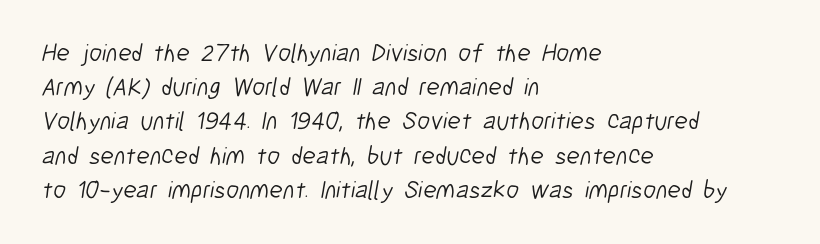
The image shows 25 px text type; set left-aligned, normal line spacing (1.37x), normal letter spacing, not underlined.
